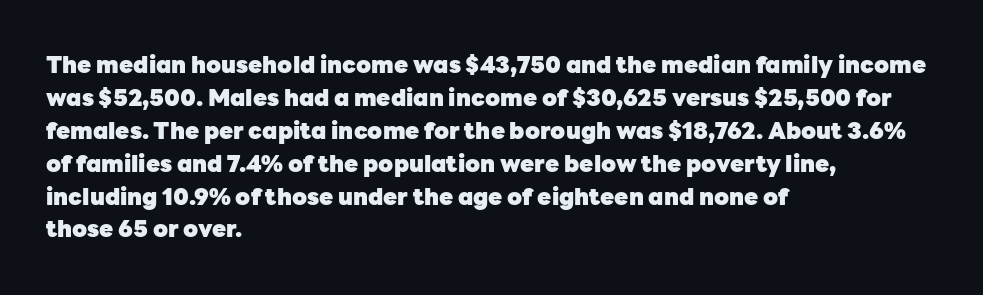
Q: Is the text bold? A: Yes.
Q: Is the text italic (slanted)? A: No, it is upright.
Q: Is the text underlined? A: No.
Q: How is the paragraph aligned? A: Left-aligned.
Q: Is the spacing between letters normal or unusually wide? A: Normal.
Q: Is the spacing between lines tight, normal or loose? A: Normal.
